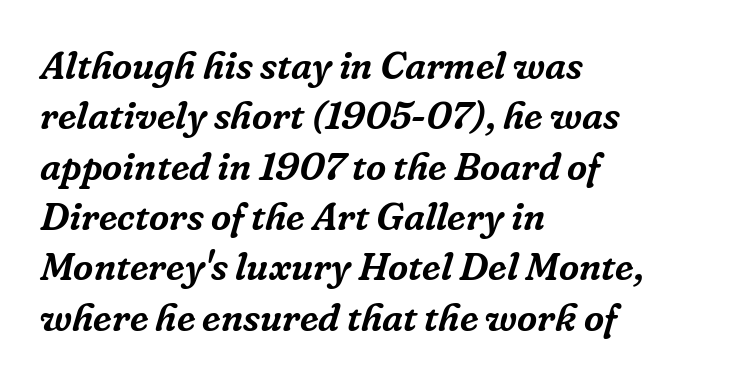
{"serif": "yes", "italic": "yes", "lean": "right", "slant_degrees": 16, "width": "normal", "stroke_contrast": "low", "x_height": "medium", "monospaced": "no", "underline": "no", "align": "left", "line_spacing": "normal", "line_spacing_ratio": 1.29, "letter_spacing": "normal", "letter_spacing_em": 0.0, "glyph_px": 39}
